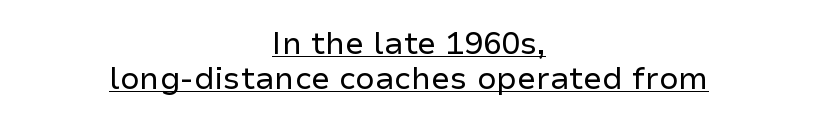
Q: Is the text bold? A: No.
Q: Is the text italic (slanted)? A: No, it is upright.
Q: Is the typeface a serif or a sans-serif typeface? A: Sans-serif.
Q: Is the text underlined? A: Yes.
Q: How is the paragraph aligned? A: Centered.
Q: Is the spacing between letters normal or unusually wide? A: Normal.
Q: Is the spacing between lines tight, normal or loose? A: Tight.
Q: Width (condensed, normal, or wide)? A: Normal.
Q: Stroke contrast? A: Low.
Q: x-height? A: Medium.
Q: Monospaced? A: No.
